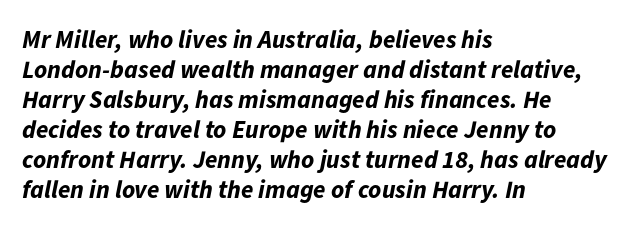
{"italic": "yes", "lean": "right", "slant_degrees": 11, "bold": "yes", "underline": "no", "align": "left", "line_spacing_ratio": 1.2, "letter_spacing": "normal", "letter_spacing_em": 0.0, "glyph_px": 25}
